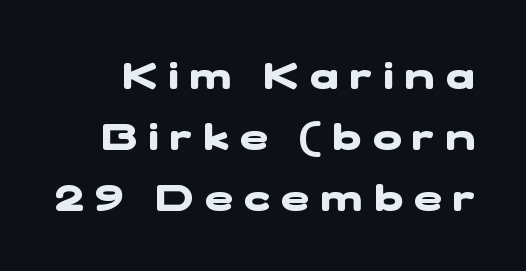
Q: Is the text bold? A: Yes.
Q: Is the typeface a serif or a sans-serif typeface? A: Sans-serif.
Q: Is the text underlined? A: No.
Q: Is the spacing between letters normal or unusually wide? A: Unusually wide.
Q: Is the spacing between lines tight, normal or loose? A: Normal.
Q: Width (condensed, normal, or wide)? A: Wide.
Q: Stroke contrast? A: Low.
Q: x-height? A: Medium.
Q: Monospaced? A: No.
